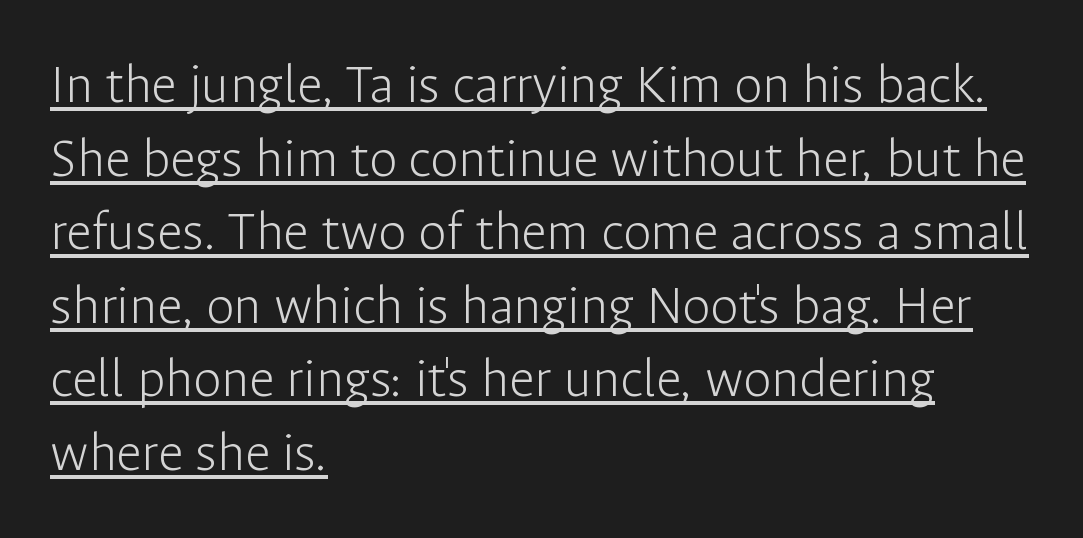
{"serif": "no", "italic": "no", "bold": "no", "weight": "light", "width": "normal", "stroke_contrast": "low", "x_height": "medium", "monospaced": "no", "underline": "yes", "align": "left", "line_spacing": "normal", "line_spacing_ratio": 1.29, "letter_spacing": "normal", "letter_spacing_em": 0.0, "glyph_px": 57}
